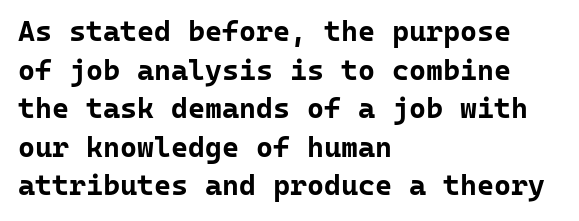
{"serif": "no", "italic": "no", "bold": "yes", "weight": "bold", "width": "normal", "stroke_contrast": "low", "x_height": "medium", "monospaced": "yes", "underline": "no", "align": "left", "line_spacing": "normal", "line_spacing_ratio": 1.33, "letter_spacing": "normal", "letter_spacing_em": 0.0, "glyph_px": 29}
